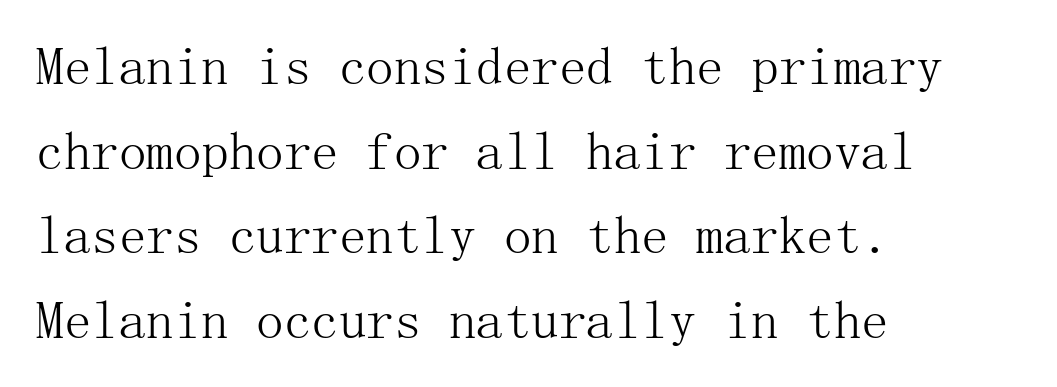
The typeface chosen for these lines features serifs. If you measured baseline to baseline, you'd find a middling distance. Teacher's note: observe the even left margin — that is flush-left alignment. Letters rest on an invisible, unmarked baseline. The face used here is rendered with its standard letterfit.
